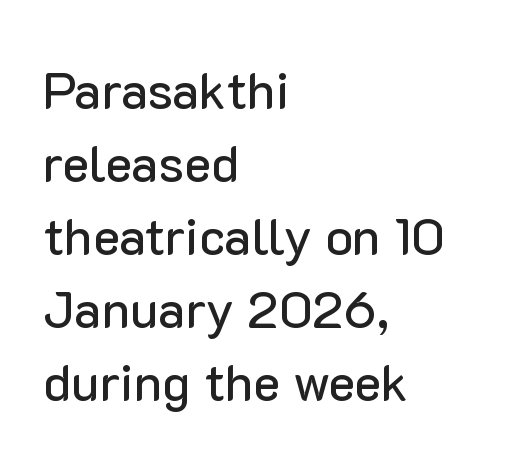
{"serif": "no", "italic": "no", "width": "normal", "stroke_contrast": "low", "x_height": "medium", "monospaced": "no", "underline": "no", "align": "left", "line_spacing": "normal", "line_spacing_ratio": 1.43, "letter_spacing": "normal", "letter_spacing_em": 0.0, "glyph_px": 51}
